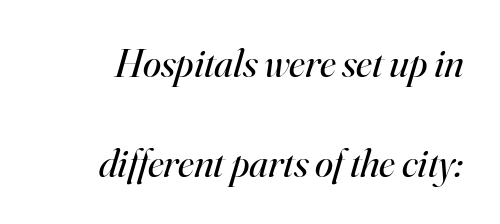
The image shows 41 px regular-weight serif type, italic (leaning right); set loose line spacing (2.43x), normal letter spacing, not underlined; high stroke contrast and a small x-height.
